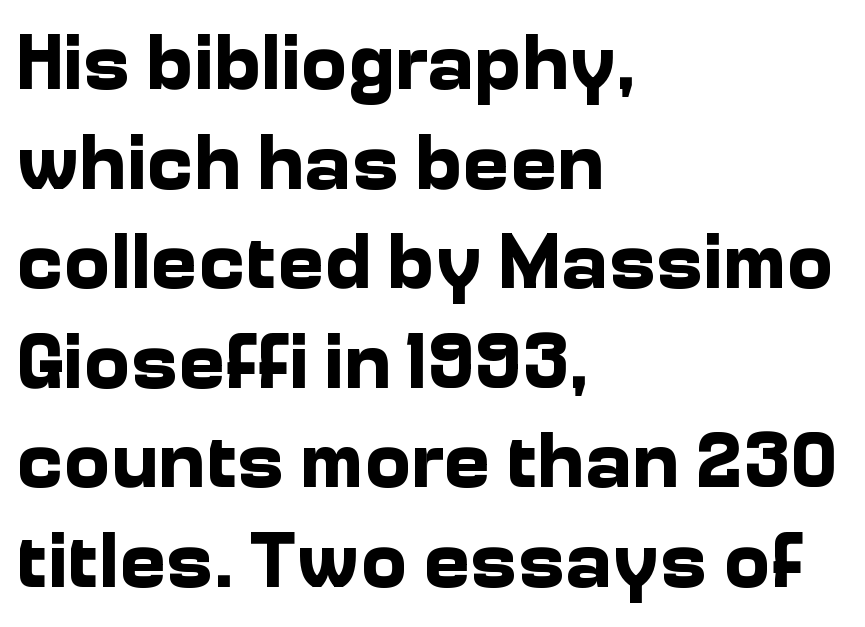
The image shows 79 px bold sans-serif type, upright; set left-aligned, normal line spacing (1.26x), normal letter spacing, not underlined; low stroke contrast and a medium x-height.
